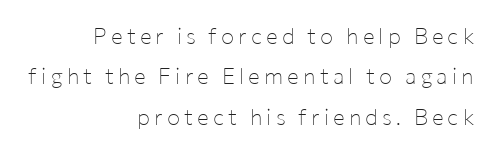
The zone under the glyphs is completely vacant. Horizontal alignment here is rightward, an uncommon choice for prose. Is the stroke heavy? The answer is a plain regular-or-lighter. The axis of the letterforms is exactly vertical.
